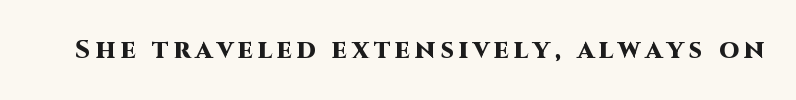
{"italic": "no", "bold": "yes", "underline": "no", "glyph_px": 26}
